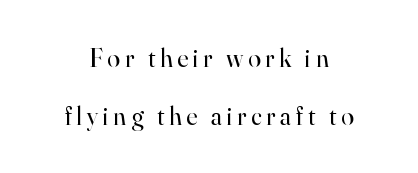
Q: Is the text bold? A: No.
Q: Is the text italic (slanted)? A: No, it is upright.
Q: Is the text underlined? A: No.
Q: Is the spacing between lines tight, normal or loose? A: Loose.
